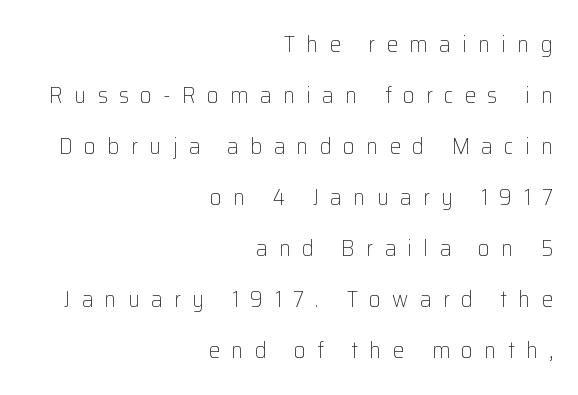
Students, note that the glyphs here are deliberately spaced far apart. Weight: regular or lighter. Notice how the stems are strictly vertical — no italics here. This block would shrink considerably if given ordinary leading; it's expanded now. Just letters on the line, the space beneath them empty. Alignment: flush right.
